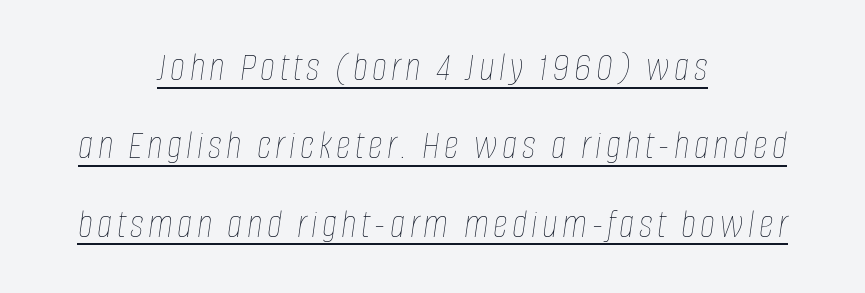
Widely set lines give the paragraph a tall, airy silhouette. Here the designer chose a conventional face with non-uniform glyph widths. The specimen reads as italic at a glance. Students, observe the line beneath the letters — that is underlining. Compared with a flush-left layout, this one balances lines on the center instead.
